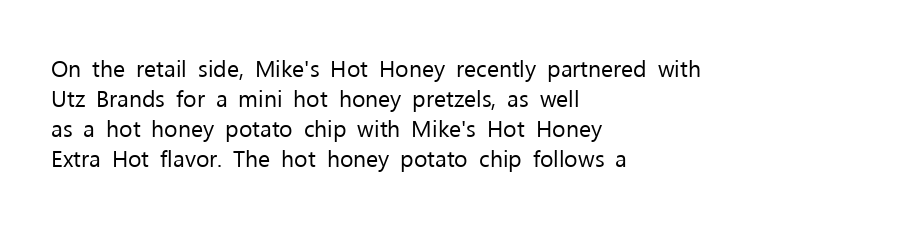
Teacher's note: observe the even left margin — that is flush-left alignment. Does extra space separate the letters? No, they use regular spacing. In terms of posture, this sample is upright. The glyphs are unaccompanied by any horizontal stroke below them. The lines sit at an ordinary, default distance from one another.
